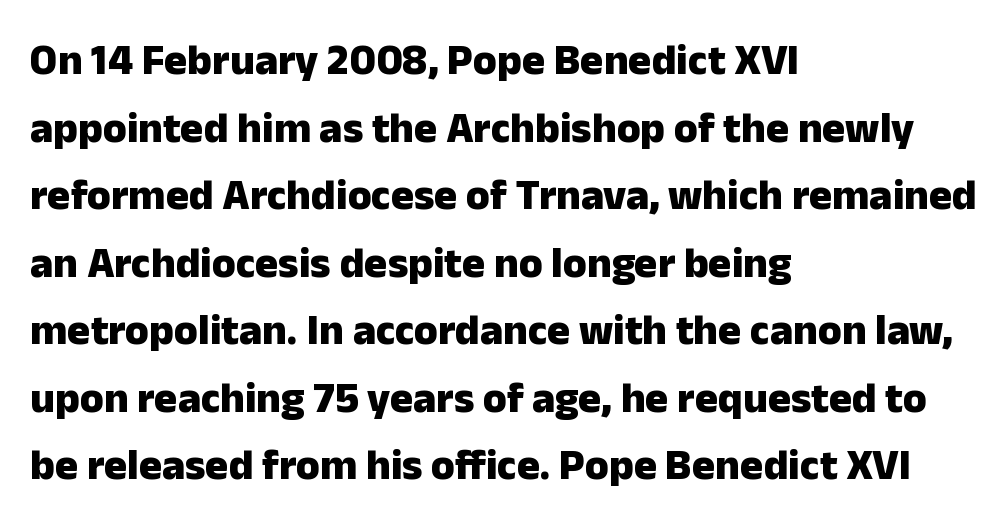
Typeset ragged right — the left edge is the straight one. Does the lettering tilt? It doesn't — this is upright. Do the characters align in a grid? No, the font is proportional. This rendering leaves character spacing at its baseline value. No feet cap the strokes, marking this as sans-serif type. A bare baseline throughout the passage.
